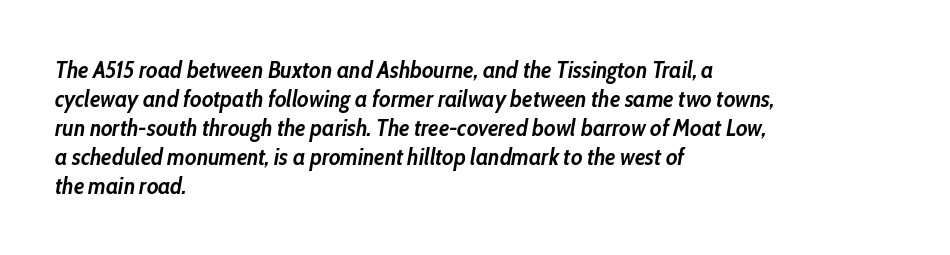
{"italic": "yes", "lean": "right", "slant_degrees": 10, "bold": "yes", "underline": "no", "align": "left", "line_spacing": "normal", "line_spacing_ratio": 1.26, "letter_spacing": "normal", "letter_spacing_em": 0.0, "glyph_px": 23}
